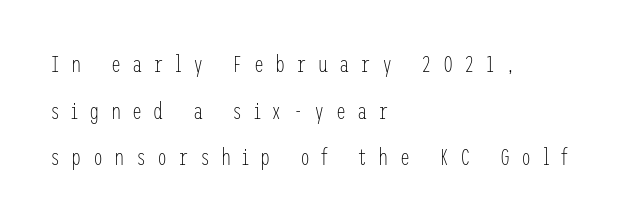
A roman cut, with each character standing at attention. Substantial extra tracking has been applied to these lines. Each new line begins a long way beneath the previous one. The baseline area is clear. The face looks like a standard text weight, possibly lighter.
